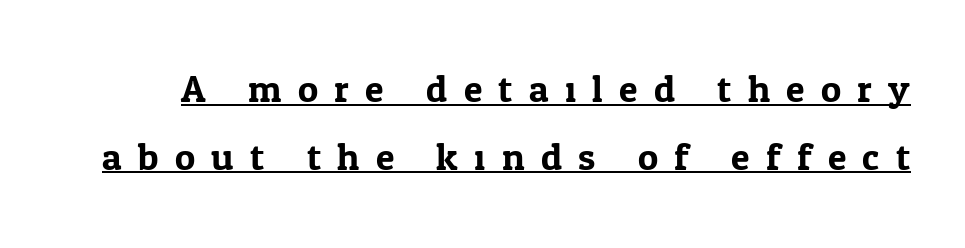
{"serif": "yes", "italic": "no", "width": "normal", "stroke_contrast": "low", "x_height": "medium", "monospaced": "no", "underline": "yes", "line_spacing_ratio": 1.78, "letter_spacing": "wide", "letter_spacing_em": 0.43, "glyph_px": 38}
